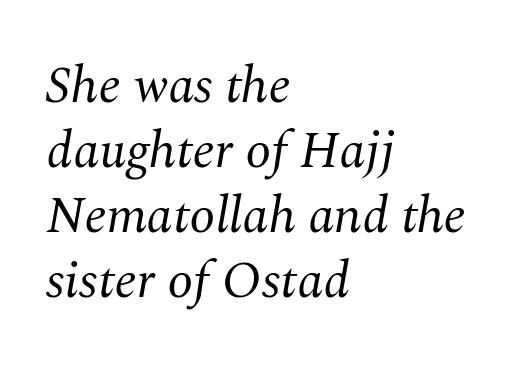
Q: Is the text bold? A: No.
Q: Is the text italic (slanted)? A: Yes, it leans right by about 10 degrees.
Q: Is the typeface a serif or a sans-serif typeface? A: Serif.
Q: Is the text underlined? A: No.
Q: How is the paragraph aligned? A: Left-aligned.
Q: Is the spacing between letters normal or unusually wide? A: Normal.
Q: Is the spacing between lines tight, normal or loose? A: Normal.
Q: Width (condensed, normal, or wide)? A: Normal.
Q: Stroke contrast? A: Medium.
Q: x-height? A: Medium.
Q: Monospaced? A: No.
